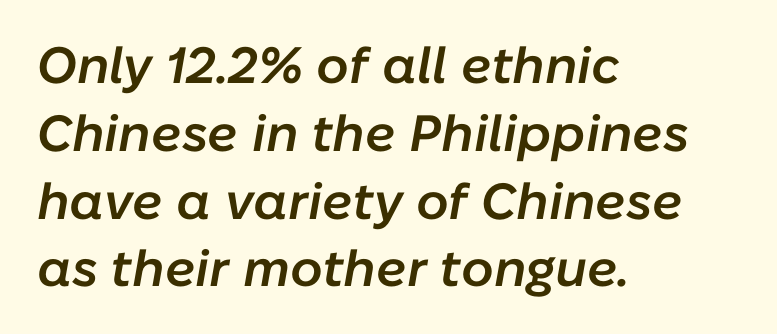
{"italic": "yes", "lean": "right", "slant_degrees": 10, "bold": "semi", "weight": "semibold", "width": "normal", "stroke_contrast": "low", "x_height": "medium", "monospaced": "no", "underline": "no", "align": "left", "line_spacing": "normal", "line_spacing_ratio": 1.33, "letter_spacing": "normal", "letter_spacing_em": 0.0, "glyph_px": 51}
